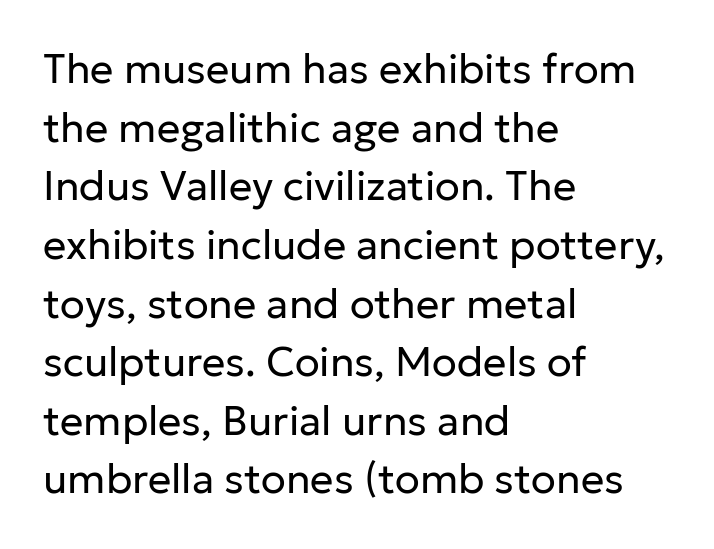
The image shows 41 px regular-weight sans-serif type, upright; set left-aligned, normal line spacing (1.43x), normal letter spacing, not underlined; low stroke contrast and a medium x-height.
